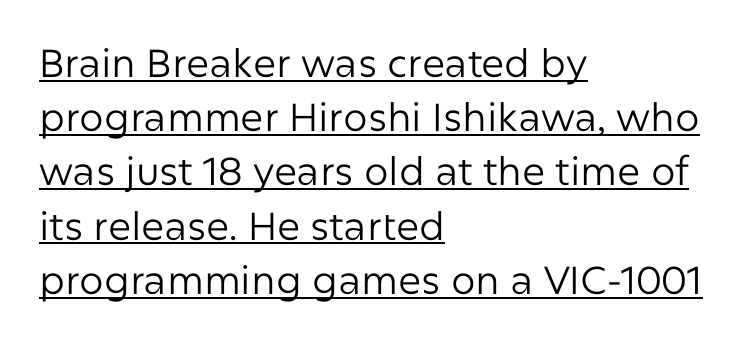
The image shows 39 px regular-weight sans-serif type, upright; set left-aligned, normal line spacing (1.39x), normal letter spacing, underlined; low stroke contrast and a medium x-height.
